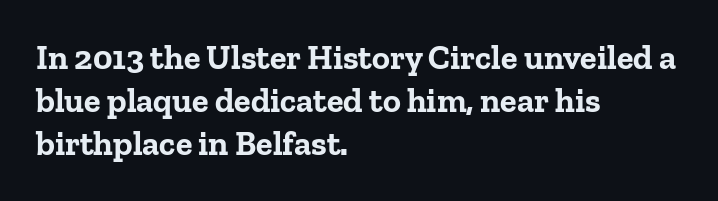
{"serif": "yes", "italic": "no", "bold": "yes", "weight": "bold", "width": "normal", "stroke_contrast": "low", "x_height": "medium", "monospaced": "no", "underline": "no", "align": "left", "line_spacing": "normal", "line_spacing_ratio": 1.27, "letter_spacing": "normal", "letter_spacing_em": 0.0, "glyph_px": 34}
